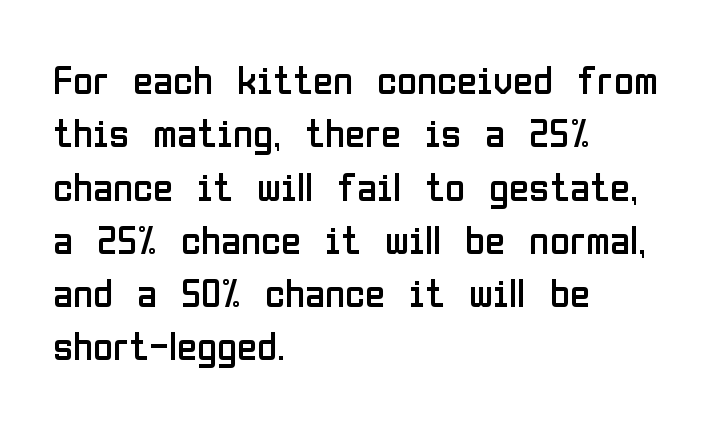
{"serif": "no", "italic": "no", "bold": "no", "weight": "regular", "width": "condensed", "stroke_contrast": "low", "x_height": "medium", "monospaced": "no", "underline": "no", "align": "left", "line_spacing": "normal", "line_spacing_ratio": 1.3, "letter_spacing": "normal", "letter_spacing_em": 0.0, "glyph_px": 41}
